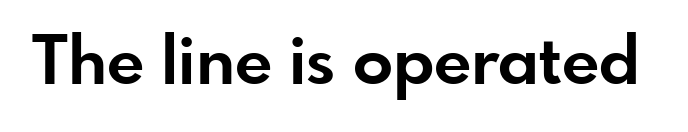
Q: Is the text bold? A: Yes.
Q: Is the text italic (slanted)? A: No, it is upright.
Q: Is the typeface a serif or a sans-serif typeface? A: Sans-serif.
Q: Is the text underlined? A: No.
Q: Is the spacing between letters normal or unusually wide? A: Normal.
Q: Width (condensed, normal, or wide)? A: Normal.
Q: Stroke contrast? A: Low.
Q: x-height? A: Small.
Q: Monospaced? A: No.
